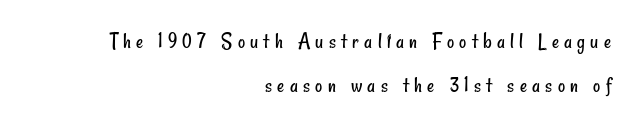
The image shows 22 px text type; set right-aligned, loose line spacing (1.99x), unusually wide letter spacing (+0.24 em), not underlined.
